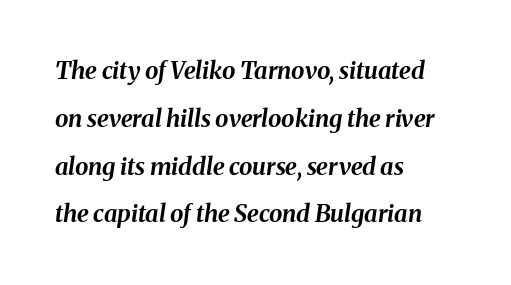
The image shows 24 px bold type, italic (leaning right); set left-aligned, loose line spacing (1.99x), normal letter spacing, not underlined.
